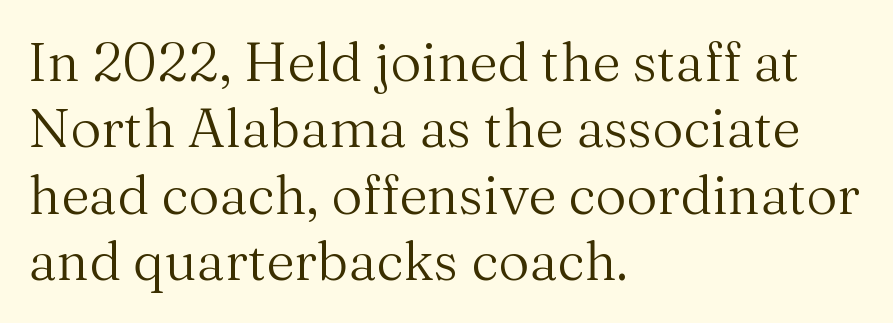
The image shows 54 px regular-weight serif type, upright; set left-aligned, line spacing 1.23x, normal letter spacing, not underlined; medium stroke contrast and a medium x-height.
